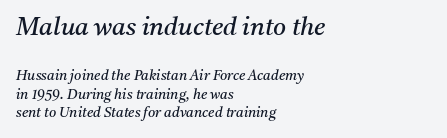
{"italic": "yes", "lean": "right", "slant_degrees": 11, "bold": "no", "underline": "no", "align": "left", "line_spacing": "normal", "line_spacing_ratio": 1.33, "letter_spacing": "normal", "letter_spacing_em": 0.0, "larger_block": "first", "size_ratio": 1.79, "glyph_px": 25}
